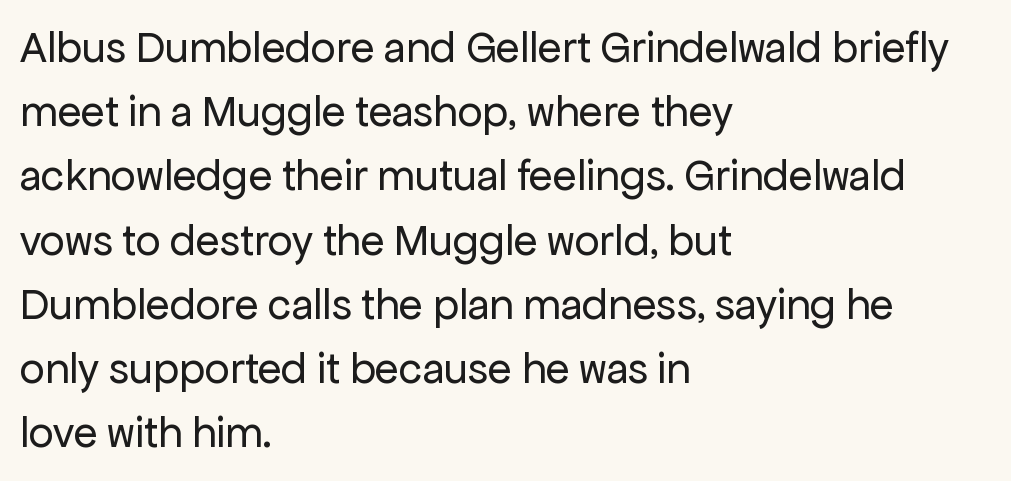
{"serif": "no", "italic": "no", "bold": "no", "weight": "regular", "width": "normal", "stroke_contrast": "low", "x_height": "medium", "monospaced": "no", "underline": "no", "align": "left", "line_spacing": "normal", "line_spacing_ratio": 1.46, "letter_spacing": "normal", "letter_spacing_em": 0.0, "glyph_px": 44}
